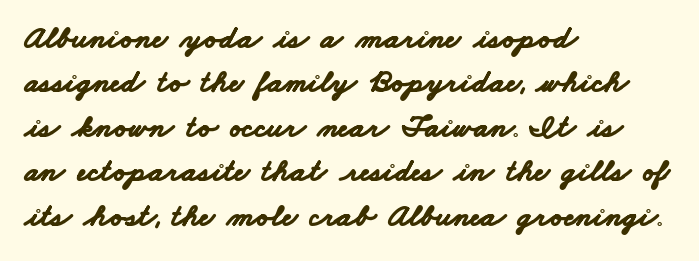
{"serif": "no", "bold": "yes", "weight": "bold", "width": "wide", "stroke_contrast": "low", "x_height": "small", "monospaced": "no", "underline": "no", "align": "left", "line_spacing": "normal", "line_spacing_ratio": 1.39, "letter_spacing": "normal", "letter_spacing_em": 0.0, "glyph_px": 32}
